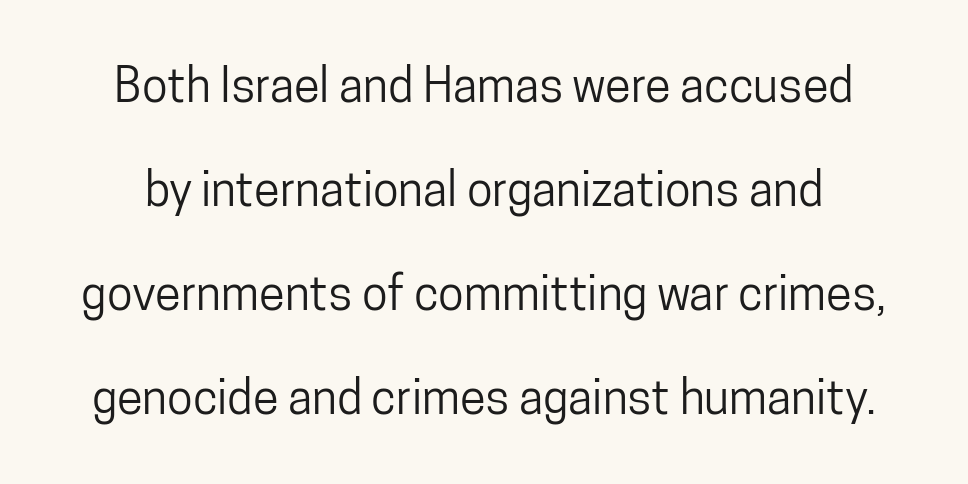
Does extra space separate the letters? No, they use regular spacing. This sample trades compactness for vertical openness between lines. Quick note: underline off. You can tell it's not italic because the verticals are truly vertical. Font category for this specimen: sans-serif. Varying glyph widths throughout — classic text-font behaviour.
